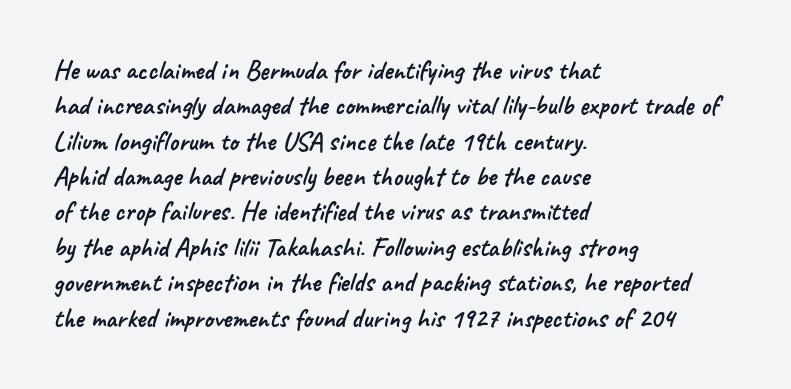
The image shows 27 px text type; set left-aligned, normal line spacing (1.31x), normal letter spacing, not underlined.
